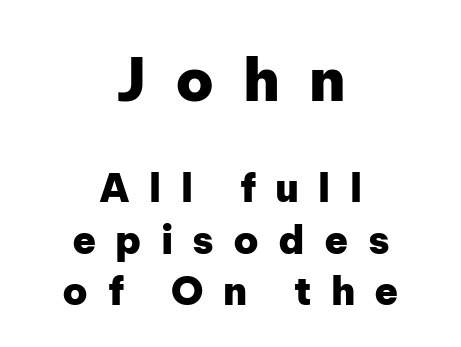
The image shows 59 px heavy sans-serif type, upright; set centered, normal line spacing (1.32x), unusually wide letter spacing (+0.49 em), not underlined; the first (top) block is 1.51x larger; low stroke contrast and a medium x-height.
